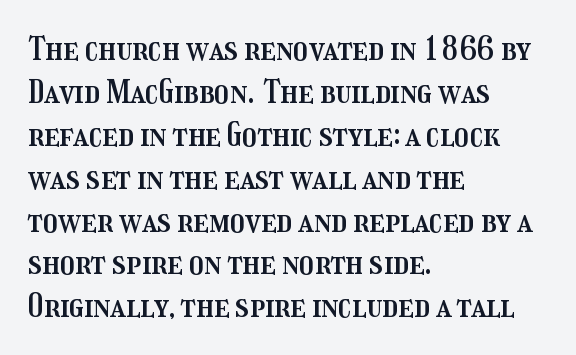
Q: Is the text italic (slanted)? A: No, it is upright.
Q: Is the text underlined? A: No.
Q: How is the paragraph aligned? A: Left-aligned.
Q: Is the spacing between letters normal or unusually wide? A: Normal.
Q: Is the spacing between lines tight, normal or loose? A: Normal.
Q: Width (condensed, normal, or wide)? A: Condensed.
Q: Stroke contrast? A: Medium.
Q: x-height? A: Medium.
Q: Monospaced? A: No.
